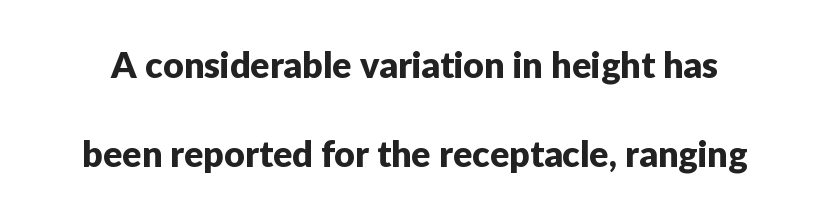
Q: Is the text italic (slanted)? A: No, it is upright.
Q: Is the typeface a serif or a sans-serif typeface? A: Sans-serif.
Q: Is the text underlined? A: No.
Q: Is the spacing between letters normal or unusually wide? A: Normal.
Q: Is the spacing between lines tight, normal or loose? A: Loose.
Q: Width (condensed, normal, or wide)? A: Normal.
Q: Stroke contrast? A: Low.
Q: x-height? A: Medium.
Q: Monospaced? A: No.
